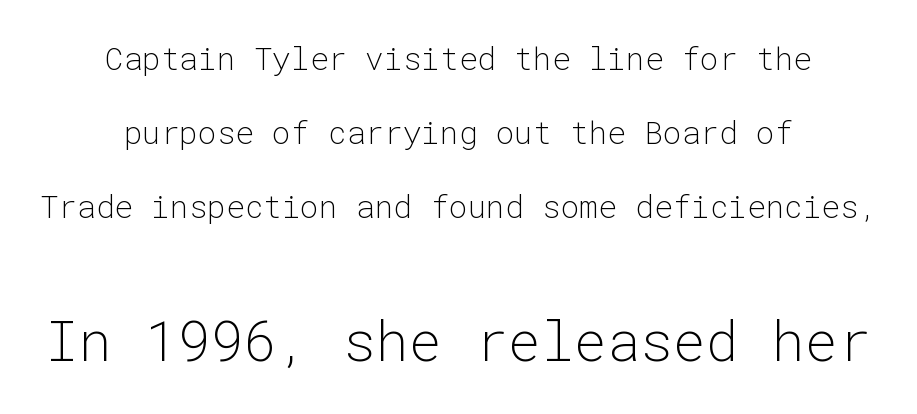
The image shows 55 px light sans-serif type, upright, monospaced; set centered, loose line spacing (2.39x), normal letter spacing, not underlined; the second (bottom) block is 1.77x larger; low stroke contrast and a medium x-height.
